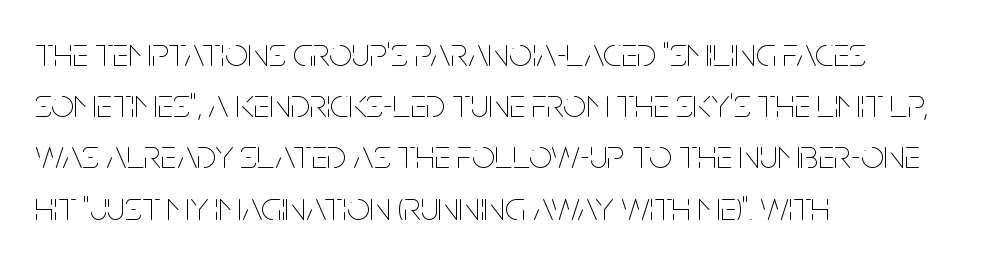
Q: Is the text bold? A: No.
Q: Is the text italic (slanted)? A: No, it is upright.
Q: Is the text underlined? A: No.
Q: How is the paragraph aligned? A: Left-aligned.
Q: Is the spacing between letters normal or unusually wide? A: Normal.
Q: Is the spacing between lines tight, normal or loose? A: Normal.
Q: Width (condensed, normal, or wide)? A: Condensed.
Q: Stroke contrast? A: Low.
Q: x-height? A: Large.
Q: Monospaced? A: No.
